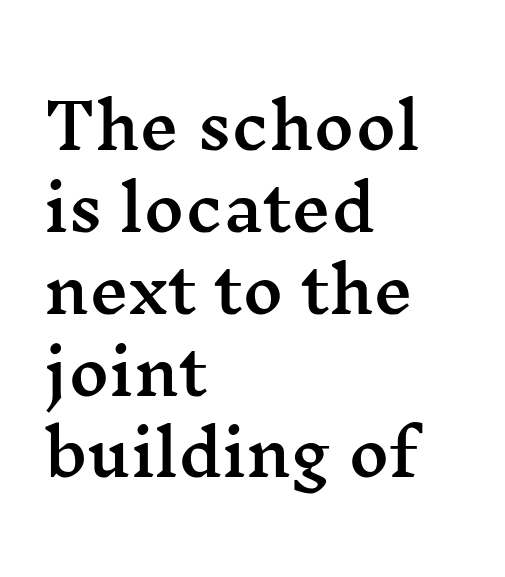
The image shows 62 px wide serif type, upright; set left-aligned, normal line spacing (1.32x), normal letter spacing, not underlined; medium stroke contrast and a medium x-height.
